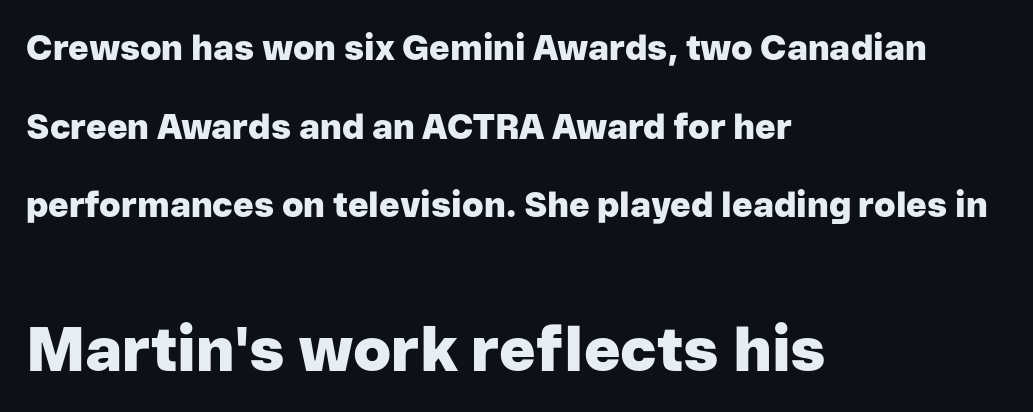
{"serif": "no", "italic": "no", "bold": "yes", "weight": "heavy", "width": "normal", "stroke_contrast": "low", "x_height": "medium", "monospaced": "no", "underline": "no", "align": "left", "line_spacing": "loose", "line_spacing_ratio": 2.25, "letter_spacing": "normal", "letter_spacing_em": 0.0, "larger_block": "second", "size_ratio": 1.77, "glyph_px": 62}
